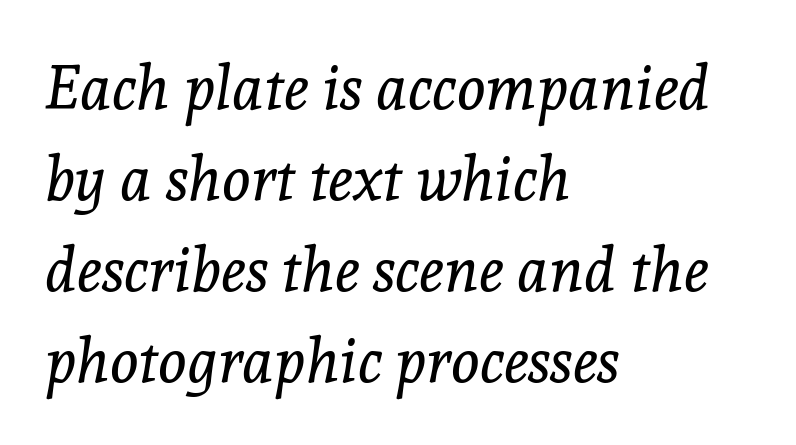
Characters follow at the spacing the type designer built in. Style check: oblique. Serifs: yes, visible at the terminals of the letterforms. Lines of text with bare space underneath. The font sits on the lighter half of the weight spectrum, regular included.
